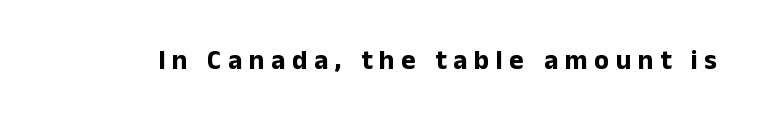
{"italic": "no", "bold": "yes", "underline": "no", "letter_spacing": "wide", "letter_spacing_em": 0.25, "glyph_px": 27}
